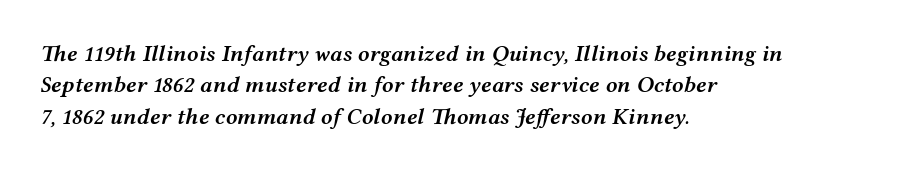
The image shows 23 px text type, italic (leaning right); set left-aligned, normal line spacing (1.36x), normal letter spacing, not underlined.
